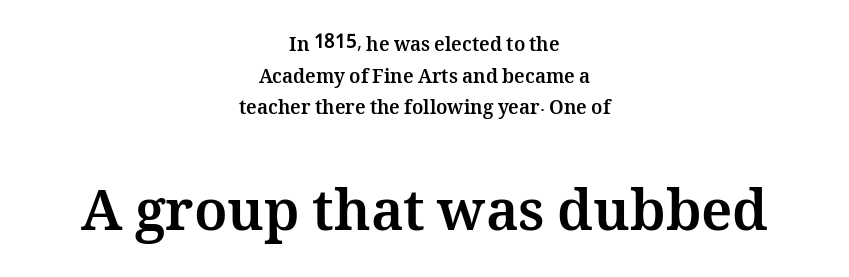
{"italic": "no", "bold": "yes", "weight": "bold", "width": "normal", "stroke_contrast": "medium", "x_height": "medium", "monospaced": "no", "underline": "no", "align": "center", "line_spacing": "normal", "line_spacing_ratio": 1.67, "letter_spacing": "normal", "letter_spacing_em": 0.0, "larger_block": "second", "size_ratio": 2.95, "glyph_px": 56}
